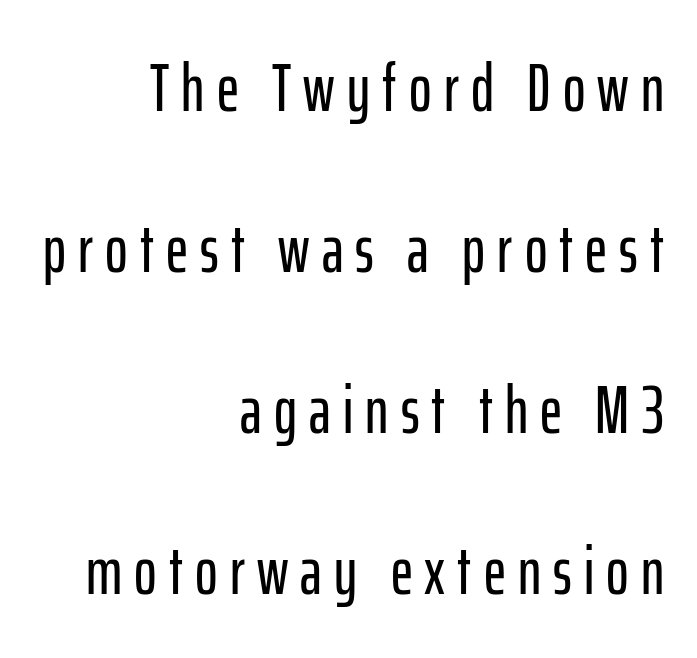
{"serif": "no", "italic": "no", "width": "condensed", "stroke_contrast": "low", "x_height": "medium", "monospaced": "no", "underline": "no", "align": "right", "line_spacing": "loose", "line_spacing_ratio": 2.37, "glyph_px": 68}
